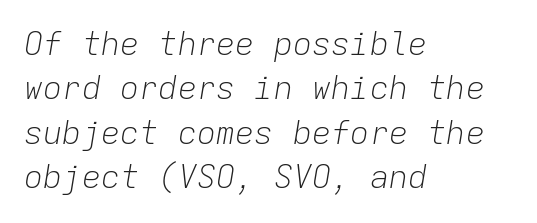
{"italic": "yes", "lean": "right", "slant_degrees": 9, "bold": "no", "weight": "light", "width": "normal", "stroke_contrast": "low", "x_height": "medium", "monospaced": "yes", "underline": "no", "align": "left", "line_spacing": "normal", "line_spacing_ratio": 1.39, "letter_spacing": "normal", "letter_spacing_em": 0.0, "glyph_px": 32}
